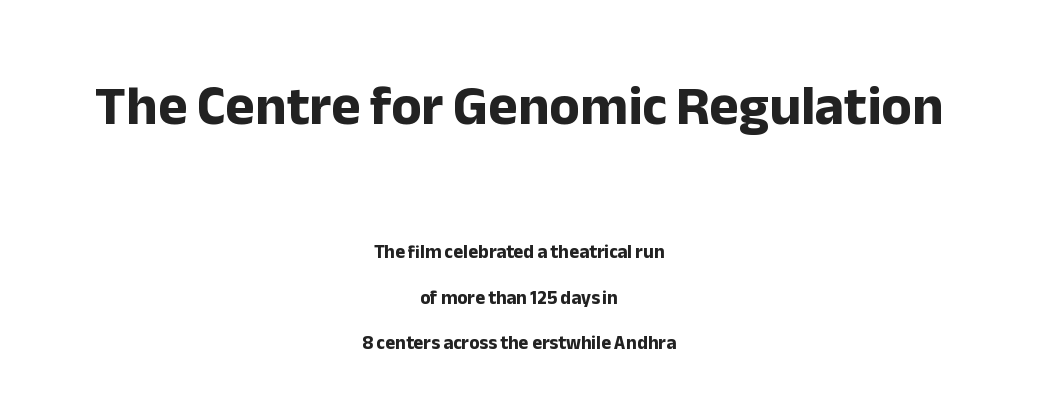
Caption: bold face, heavy strokes. Look at the glyph heights: the upper group is clearly the bigger setting. Upright lettering throughout. The string is rendered with underlining switched off.
